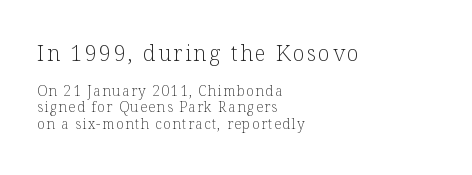
Unlike italic type, these characters show no tilt at all. The rag falls on the right side of this text block. No extra ink here — the face is not bold. A bare baseline throughout the passage. The block sitting higher on the canvas is the one with enlarged characters.
